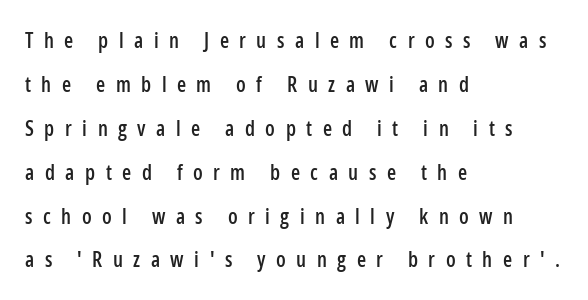
The image shows 21 px text type, upright; set left-aligned, loose line spacing (2.09x), unusually wide letter spacing (+0.5 em), not underlined.
